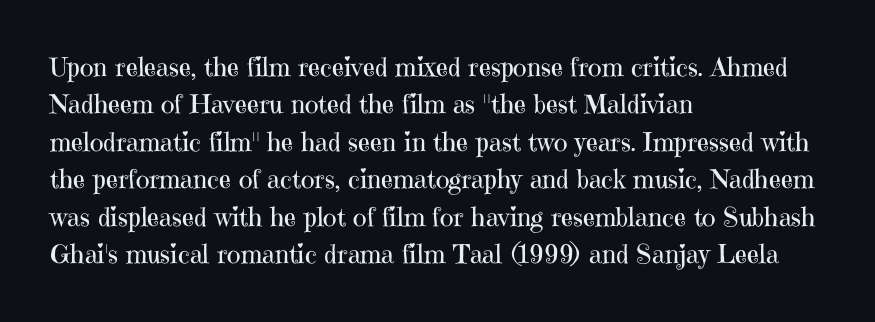
Q: Is the text bold? A: No.
Q: Is the text italic (slanted)? A: No, it is upright.
Q: Is the text underlined? A: No.
Q: How is the paragraph aligned? A: Left-aligned.
Q: Is the spacing between letters normal or unusually wide? A: Normal.
Q: Is the spacing between lines tight, normal or loose? A: Normal.
